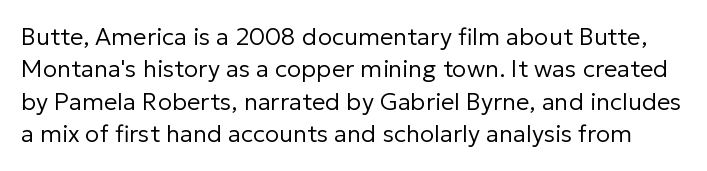
Q: Is the text bold? A: No.
Q: Is the text italic (slanted)? A: No, it is upright.
Q: Is the text underlined? A: No.
Q: Is the spacing between letters normal or unusually wide? A: Normal.
Q: Is the spacing between lines tight, normal or loose? A: Normal.
